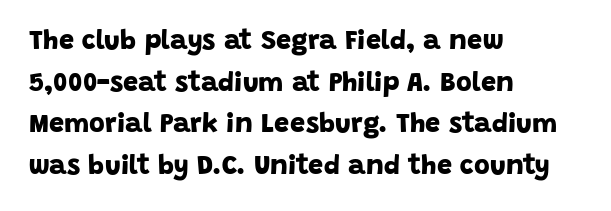
Q: Is the text bold? A: Yes.
Q: Is the text underlined? A: No.
Q: How is the paragraph aligned? A: Left-aligned.
Q: Is the spacing between letters normal or unusually wide? A: Normal.
Q: Is the spacing between lines tight, normal or loose? A: Normal.
